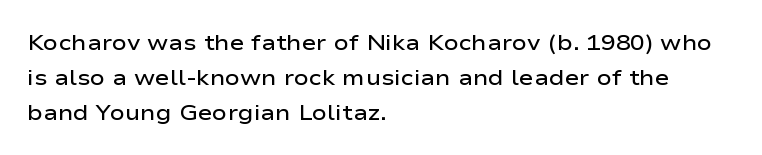
{"italic": "no", "bold": "semi", "underline": "no", "align": "left", "line_spacing": "normal", "line_spacing_ratio": 1.58, "letter_spacing": "normal", "letter_spacing_em": 0.0, "glyph_px": 22}
